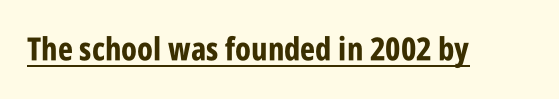
{"serif": "no", "italic": "no", "bold": "yes", "weight": "bold", "width": "condensed", "stroke_contrast": "low", "x_height": "large", "monospaced": "no", "underline": "yes", "letter_spacing": "normal", "letter_spacing_em": 0.0, "glyph_px": 32}
